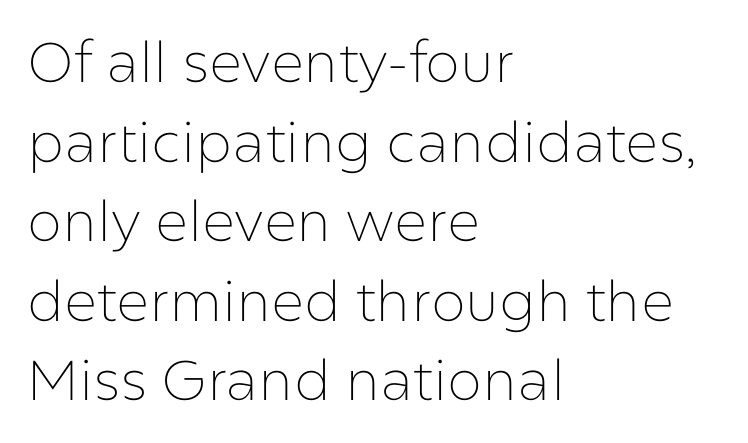
{"serif": "no", "italic": "no", "bold": "no", "weight": "thin", "width": "normal", "stroke_contrast": "low", "x_height": "medium", "monospaced": "no", "underline": "no", "align": "left", "line_spacing": "normal", "line_spacing_ratio": 1.42, "letter_spacing": "normal", "letter_spacing_em": 0.0, "glyph_px": 56}
